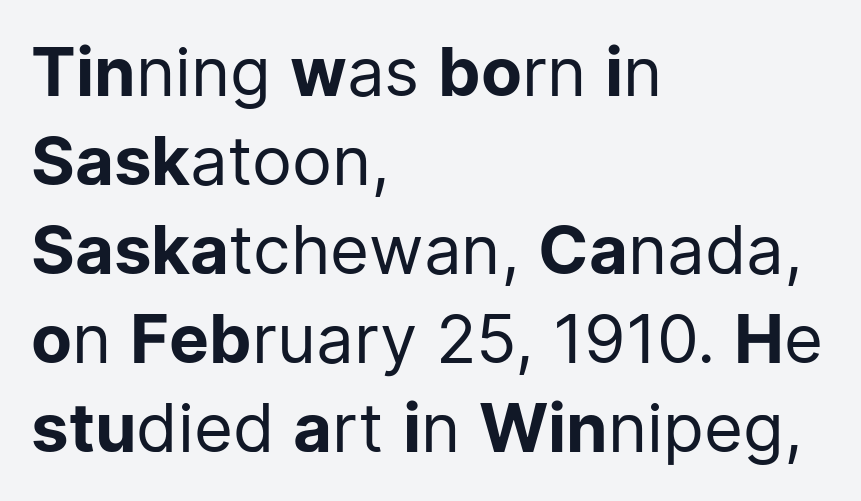
Q: Is the text bold? A: No.
Q: Is the text italic (slanted)? A: No, it is upright.
Q: Is the typeface a serif or a sans-serif typeface? A: Sans-serif.
Q: Is the text underlined? A: No.
Q: How is the paragraph aligned? A: Left-aligned.
Q: Is the spacing between letters normal or unusually wide? A: Normal.
Q: Is the spacing between lines tight, normal or loose? A: Normal.
Q: Width (condensed, normal, or wide)? A: Normal.
Q: Stroke contrast? A: Low.
Q: x-height? A: Medium.
Q: Monospaced? A: No.
